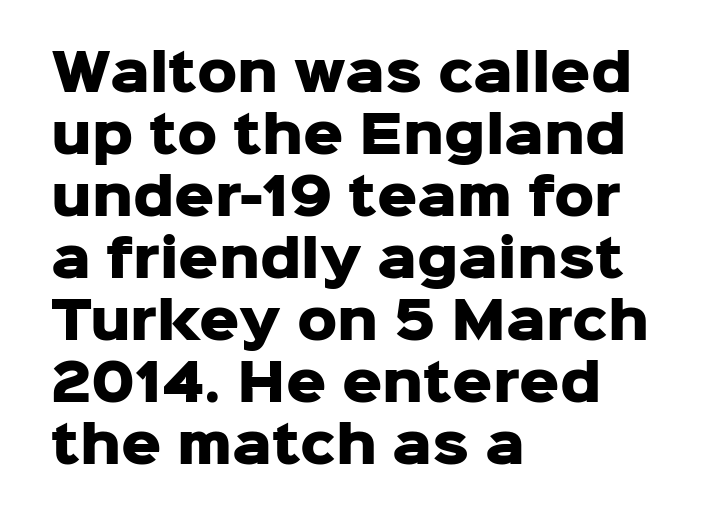
The image shows 50 px heavy sans-serif type, upright; set left-aligned, line spacing 1.24x, normal letter spacing, not underlined; low stroke contrast and a medium x-height.
